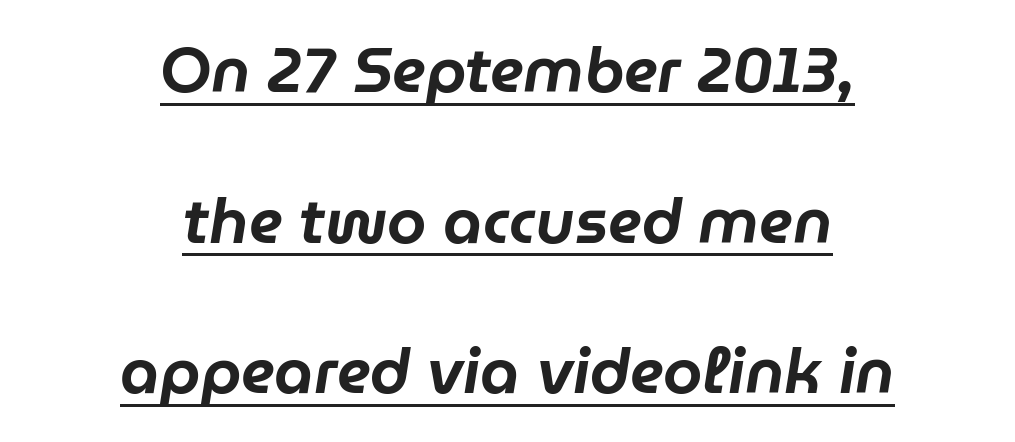
No extra tracking has been applied to these lines. Whoever set this chose breathing room over compactness in the vertical rhythm. When letters slant like this, we call the style italic. What decoration does the sample have? An underline. Horizontally, the lines are justified to the midpoint only. Each letter keeps its own natural width here, so spacing adapts to shape.
